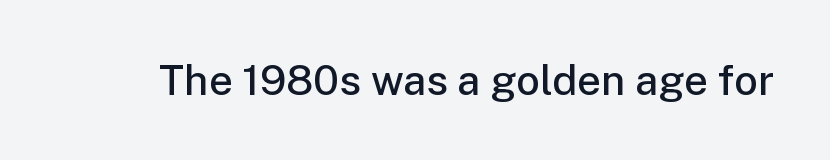
The typesetting leans somewhat heavy: a semibold. How are the letters spaced? Ordinarily, with no added tracking. These lines are rendered in a variable-pitch font. The gap between lines stays unmarked. Does the type have serifs? No, each stem ends abruptly.
